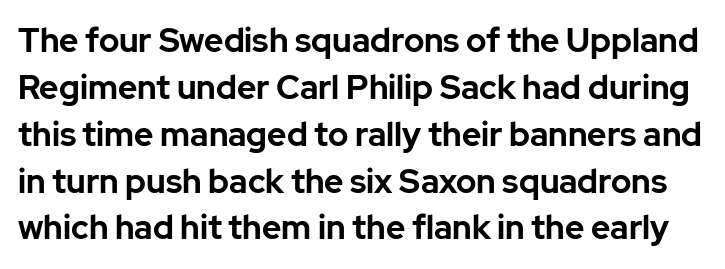
{"serif": "no", "italic": "no", "bold": "yes", "weight": "bold", "width": "normal", "stroke_contrast": "low", "x_height": "medium", "monospaced": "no", "underline": "no", "line_spacing": "normal", "line_spacing_ratio": 1.42, "letter_spacing": "normal", "letter_spacing_em": 0.0, "glyph_px": 33}
